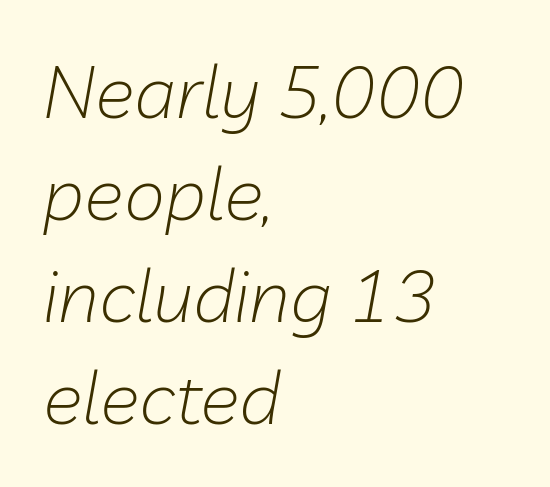
Nothing heavy about these letters — not bold at all. Looks like regular typesetting: each glyph gets only the width it needs. Emphasis-style slanted type is in use. The rendering uses a moderate line-height, typical for paragraphs.
